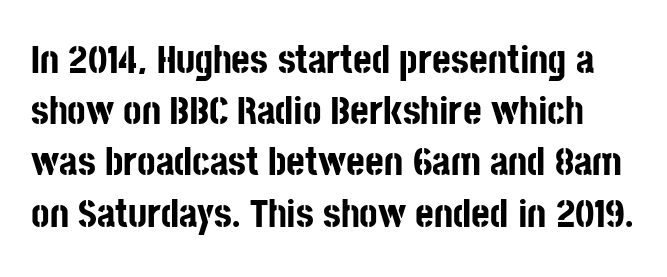
Q: Is the text bold? A: Yes.
Q: Is the text italic (slanted)? A: No, it is upright.
Q: Is the typeface a serif or a sans-serif typeface? A: Sans-serif.
Q: Is the text underlined? A: No.
Q: Is the spacing between letters normal or unusually wide? A: Normal.
Q: Is the spacing between lines tight, normal or loose? A: Normal.
Q: Width (condensed, normal, or wide)? A: Condensed.
Q: Stroke contrast? A: Low.
Q: x-height? A: Large.
Q: Monospaced? A: No.
